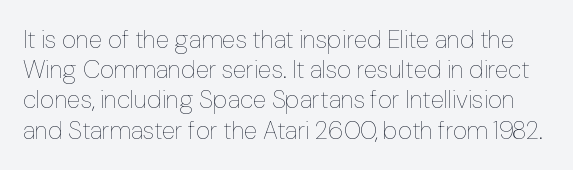
Q: Is the text bold? A: No.
Q: Is the text italic (slanted)? A: No, it is upright.
Q: Is the text underlined? A: No.
Q: Is the spacing between letters normal or unusually wide? A: Normal.
